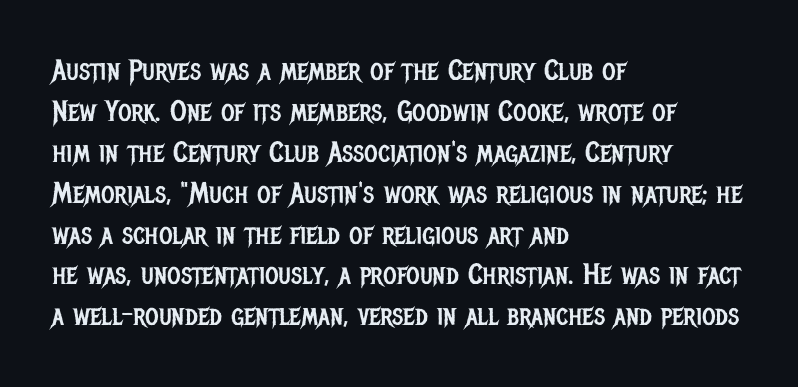
{"serif": "no", "italic": "no", "bold": "no", "weight": "regular", "width": "condensed", "stroke_contrast": "low", "x_height": "large", "monospaced": "no", "underline": "no", "align": "left", "line_spacing": "normal", "line_spacing_ratio": 1.41, "letter_spacing": "normal", "letter_spacing_em": 0.0, "glyph_px": 29}
